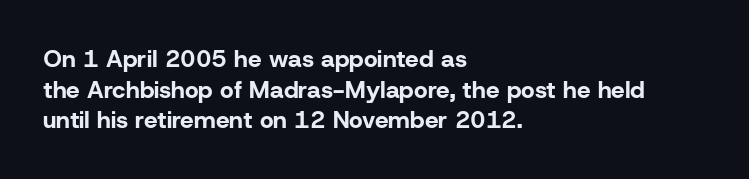
Summary of weight: heavy, a full bold. Tracking value appears to be zero — textbook default spacing. No italicization has been applied; the sample stays upright. The words here are not underlined. A normal amount of white space separates one row of letters from the next.
